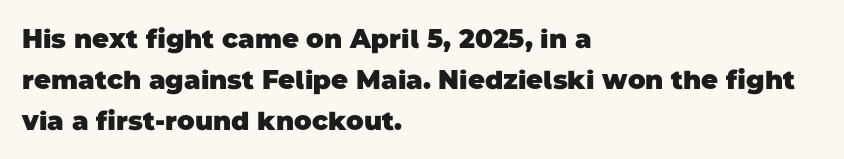
Plain, unruled lines of type. The passage shown has conventional tracking throughout. The paragraph has a hard left edge and a soft right edge. These lines sit exactly where default settings would place them. These lines carry a lot of weight — the face is fully bold.
